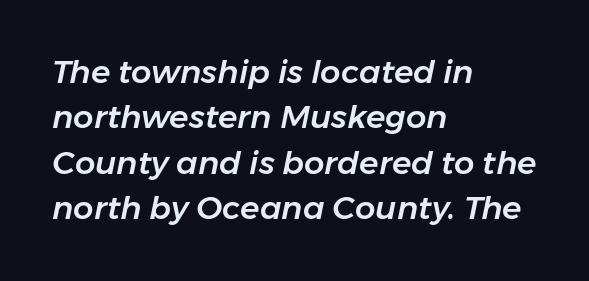
Q: Is the text italic (slanted)? A: Yes, it leans right by about 11 degrees.
Q: Is the text underlined? A: No.
Q: How is the paragraph aligned? A: Left-aligned.
Q: Is the spacing between letters normal or unusually wide? A: Normal.
Q: Is the spacing between lines tight, normal or loose? A: Normal.
Q: Width (condensed, normal, or wide)? A: Normal.
Q: Stroke contrast? A: Low.
Q: x-height? A: Medium.
Q: Monospaced? A: No.
